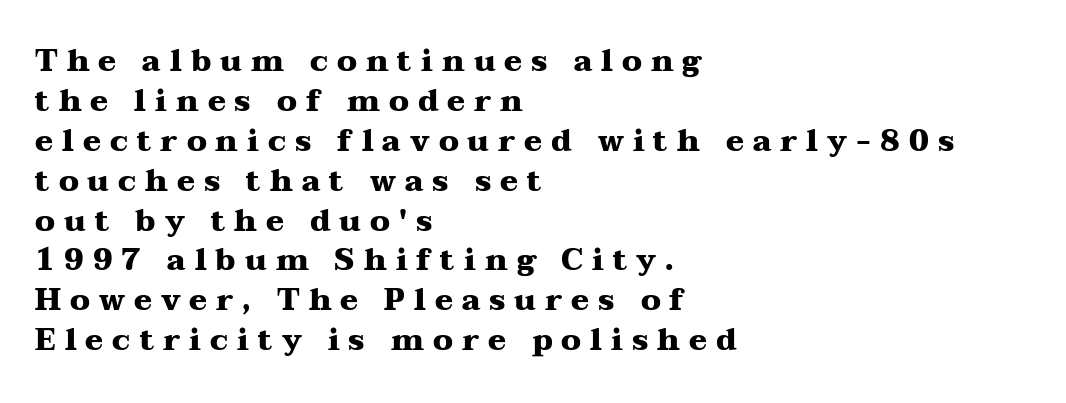
Q: Is the text bold? A: Yes.
Q: Is the text italic (slanted)? A: No, it is upright.
Q: Is the typeface a serif or a sans-serif typeface? A: Serif.
Q: Is the text underlined? A: No.
Q: How is the paragraph aligned? A: Left-aligned.
Q: Is the spacing between letters normal or unusually wide? A: Unusually wide.
Q: Is the spacing between lines tight, normal or loose? A: Normal.
Q: Width (condensed, normal, or wide)? A: Wide.
Q: Stroke contrast? A: Medium.
Q: x-height? A: Medium.
Q: Monospaced? A: No.
